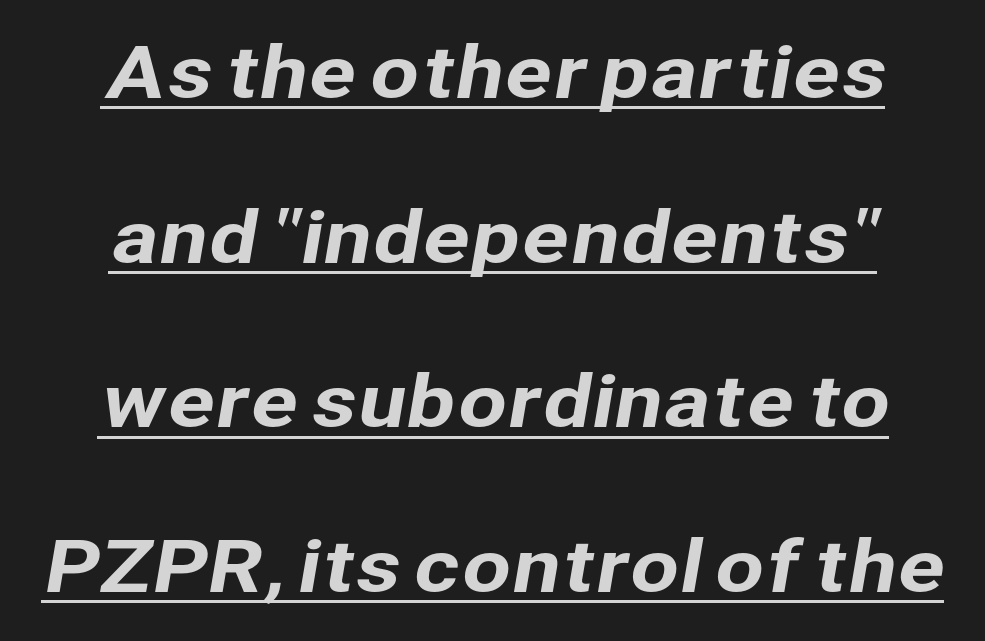
{"serif": "no", "width": "normal", "stroke_contrast": "low", "x_height": "medium", "monospaced": "no", "underline": "yes", "align": "center", "line_spacing": "loose", "line_spacing_ratio": 2.32, "letter_spacing": "normal", "letter_spacing_em": 0.0, "glyph_px": 71}
